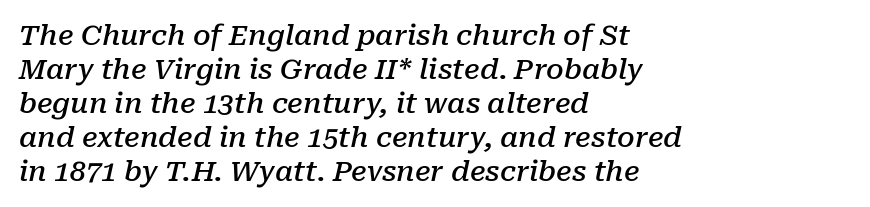
Q: Is the text bold? A: Semi-bold.
Q: Is the text italic (slanted)? A: Yes, it leans right by about 10 degrees.
Q: Is the typeface a serif or a sans-serif typeface? A: Serif.
Q: Is the text underlined? A: No.
Q: How is the paragraph aligned? A: Left-aligned.
Q: Is the spacing between letters normal or unusually wide? A: Normal.
Q: Width (condensed, normal, or wide)? A: Normal.
Q: Stroke contrast? A: Low.
Q: x-height? A: Medium.
Q: Monospaced? A: No.
